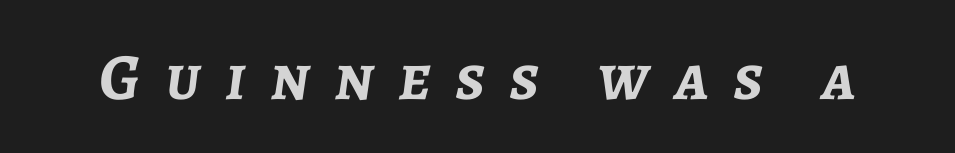
{"italic": "yes", "lean": "right", "slant_degrees": 7, "bold": "yes", "weight": "semibold", "width": "normal", "stroke_contrast": "low", "x_height": "medium", "monospaced": "no", "underline": "no", "letter_spacing": "wide", "letter_spacing_em": 0.37, "glyph_px": 66}
